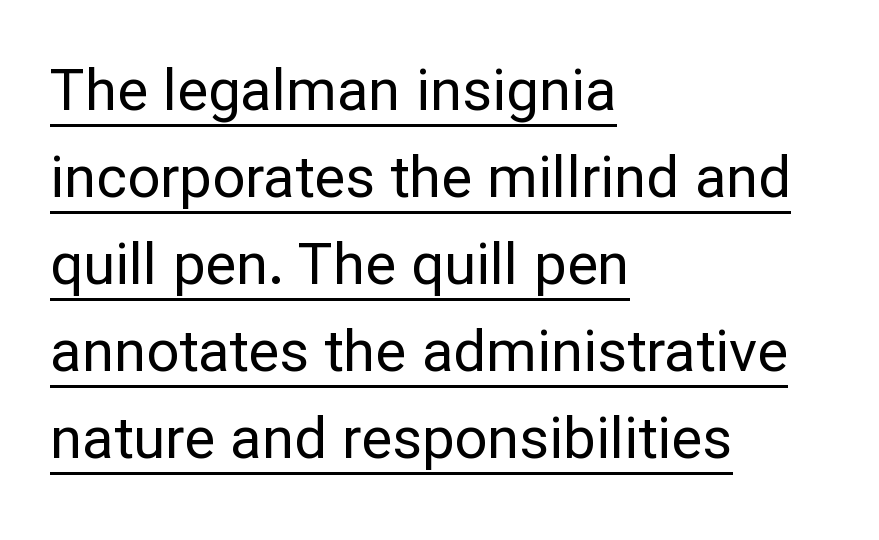
Q: Is the text bold? A: No.
Q: Is the text italic (slanted)? A: No, it is upright.
Q: Is the typeface a serif or a sans-serif typeface? A: Sans-serif.
Q: Is the text underlined? A: Yes.
Q: How is the paragraph aligned? A: Left-aligned.
Q: Is the spacing between letters normal or unusually wide? A: Normal.
Q: Is the spacing between lines tight, normal or loose? A: Normal.
Q: Width (condensed, normal, or wide)? A: Normal.
Q: Stroke contrast? A: Low.
Q: x-height? A: Medium.
Q: Monospaced? A: No.
